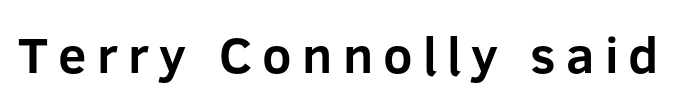
The image shows 51 px bold sans-serif type, upright; set unusually wide letter spacing (+0.2 em), not underlined; low stroke contrast and a medium x-height.
